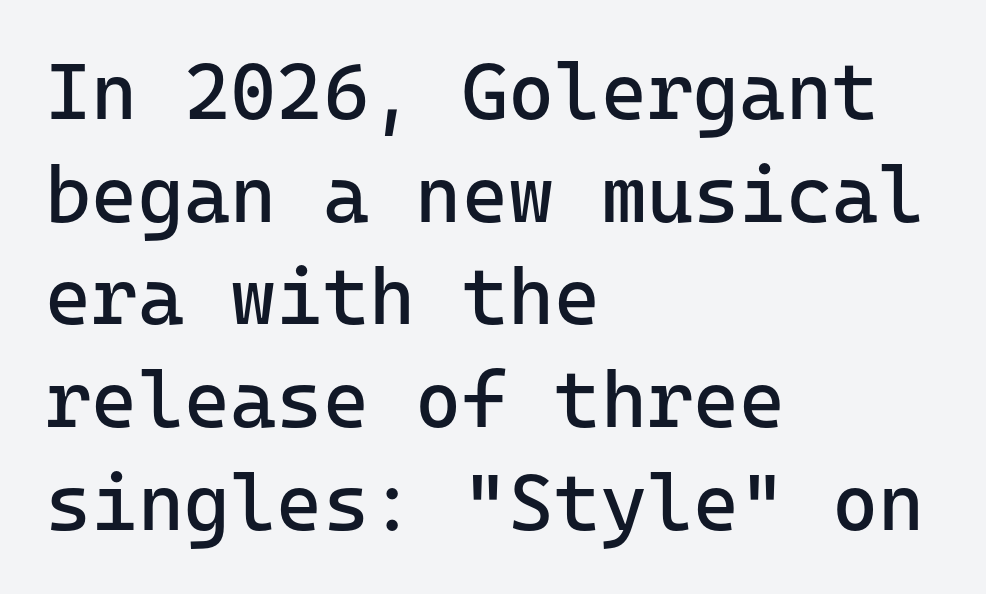
Q: Is the text bold? A: No.
Q: Is the text italic (slanted)? A: No, it is upright.
Q: Is the typeface a serif or a sans-serif typeface? A: Sans-serif.
Q: Is the text underlined? A: No.
Q: How is the paragraph aligned? A: Left-aligned.
Q: Is the spacing between letters normal or unusually wide? A: Normal.
Q: Is the spacing between lines tight, normal or loose? A: Normal.
Q: Width (condensed, normal, or wide)? A: Normal.
Q: Stroke contrast? A: Low.
Q: x-height? A: Medium.
Q: Monospaced? A: Yes.
